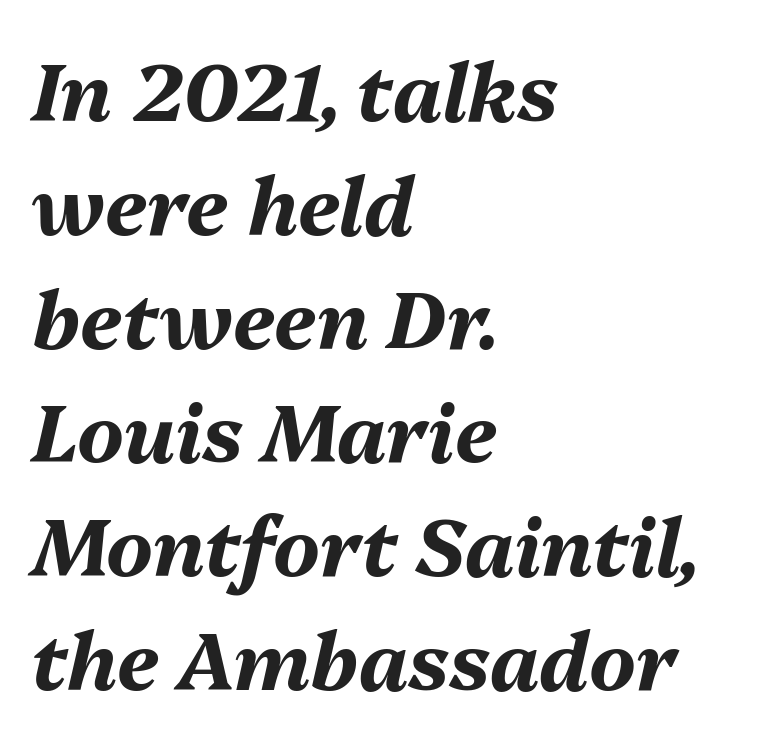
Q: Is the text bold? A: Yes.
Q: Is the text italic (slanted)? A: Yes, it leans right by about 13 degrees.
Q: Is the text underlined? A: No.
Q: How is the paragraph aligned? A: Left-aligned.
Q: Is the spacing between letters normal or unusually wide? A: Normal.
Q: Is the spacing between lines tight, normal or loose? A: Normal.
Q: Width (condensed, normal, or wide)? A: Normal.
Q: Stroke contrast? A: Medium.
Q: x-height? A: Medium.
Q: Monospaced? A: No.
